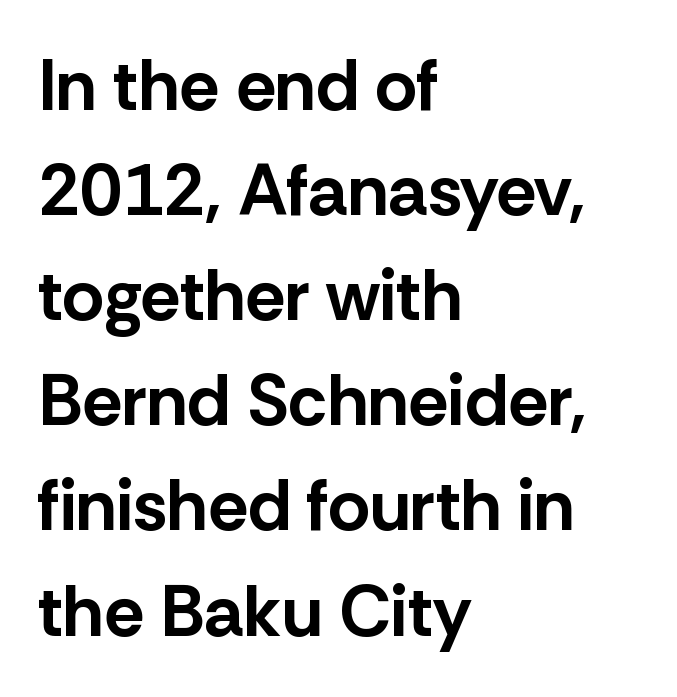
{"serif": "no", "italic": "no", "bold": "yes", "weight": "bold", "width": "normal", "stroke_contrast": "low", "x_height": "medium", "monospaced": "no", "underline": "no", "align": "left", "line_spacing": "normal", "line_spacing_ratio": 1.46, "letter_spacing": "normal", "letter_spacing_em": 0.0, "glyph_px": 72}
